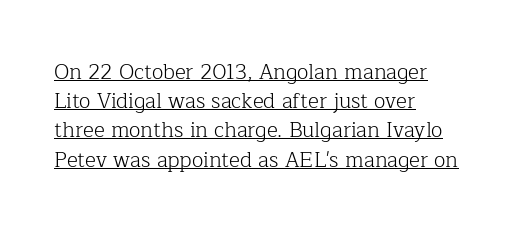
The image shows 21 px text type, upright; set left-aligned, normal line spacing (1.39x), normal letter spacing, underlined.
